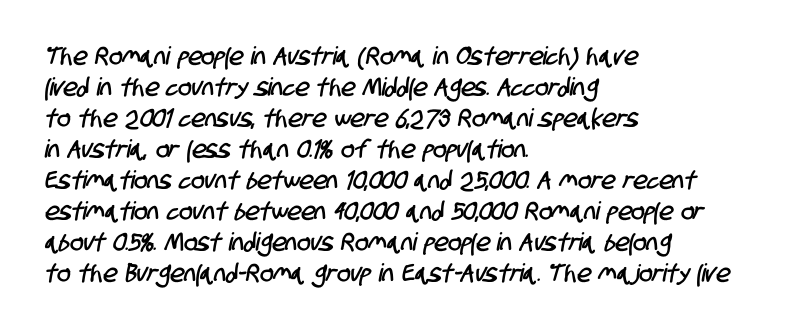
The image shows 25 px text type; set left-aligned, line spacing 1.24x, normal letter spacing, not underlined.
